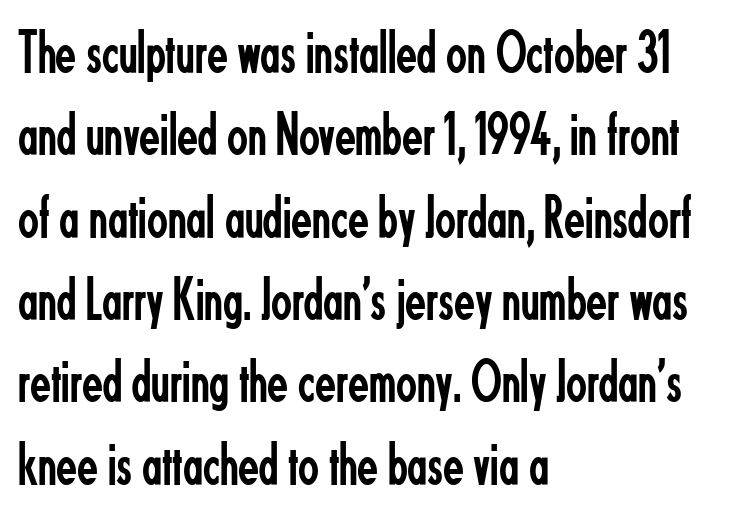
In CSS terms this would be text-align: left. Nobody drew a line under any word here. A typesetter would call this proportional, since set widths differ per character. Type style note: lacks serifs. Characters follow at the spacing the type designer built in. The characters are drawn with everyday or finer stroke widths.
